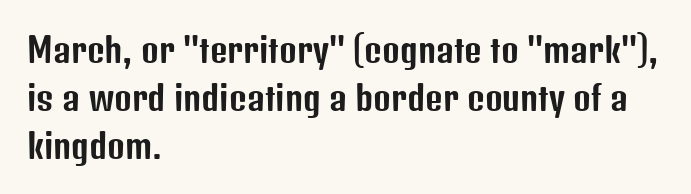
The image shows 34 px condensed sans-serif type, upright; set left-aligned, normal line spacing (1.41x), normal letter spacing, not underlined; low stroke contrast and a medium x-height.
